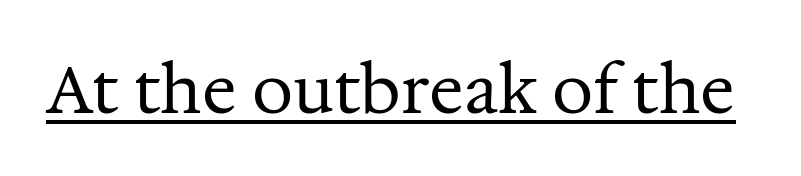
The image shows 65 px regular-weight serif type, upright; set normal letter spacing, underlined; medium stroke contrast and a medium x-height.
